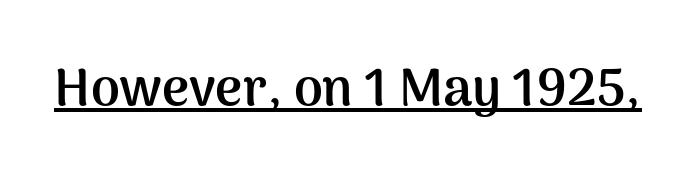
The tracking reads as untouched default to a designer's eye. Proportional: the letters do not fall into vertical columns. Compared with undecorated copy, this sample adds a rule below the words. The passage shown is emphatically bold. Nope, not italic — everything's standing straight.
